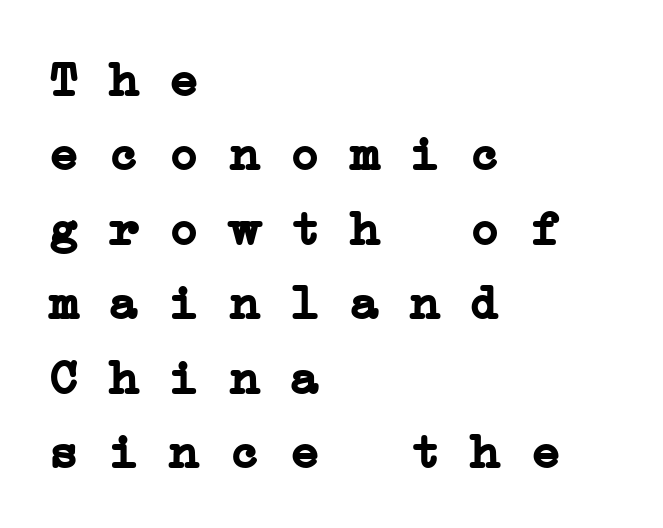
Rows of type keep a routine distance in the vertical direction. Underlining? Definitely not there. Font category for this specimen: serif. Horizontal alignment here is leftward, the default for most running prose. The face used here has the dense, thick strokes of a bold. Here the designer chose a console-style face with uniform glyph widths.
